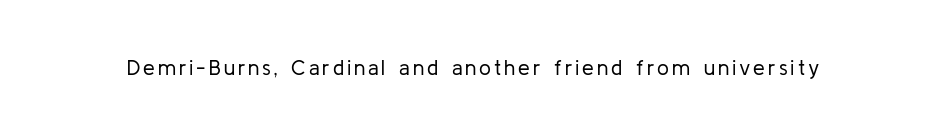
Nope, not italic — everything's standing straight. Weight: regular or lighter. This rendering features lettering with no underline.
